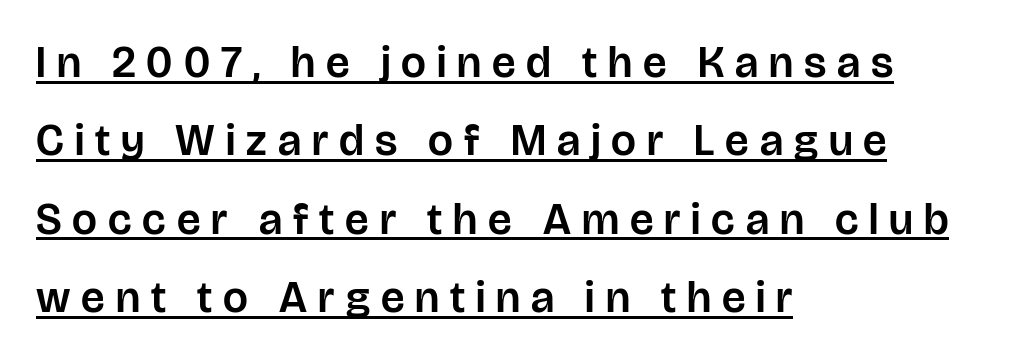
Q: Is the text italic (slanted)? A: No, it is upright.
Q: Is the typeface a serif or a sans-serif typeface? A: Sans-serif.
Q: Is the text underlined? A: Yes.
Q: How is the paragraph aligned? A: Left-aligned.
Q: Is the spacing between letters normal or unusually wide? A: Unusually wide.
Q: Width (condensed, normal, or wide)? A: Normal.
Q: Stroke contrast? A: Low.
Q: x-height? A: Large.
Q: Monospaced? A: No.
